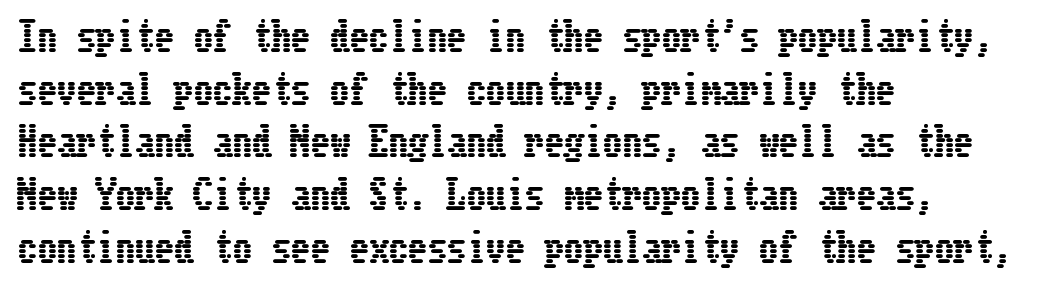
Q: Is the text italic (slanted)? A: No, it is upright.
Q: Is the text underlined? A: No.
Q: How is the paragraph aligned? A: Left-aligned.
Q: Is the spacing between letters normal or unusually wide? A: Normal.
Q: Is the spacing between lines tight, normal or loose? A: Normal.
Q: Width (condensed, normal, or wide)? A: Condensed.
Q: Stroke contrast? A: Low.
Q: x-height? A: Medium.
